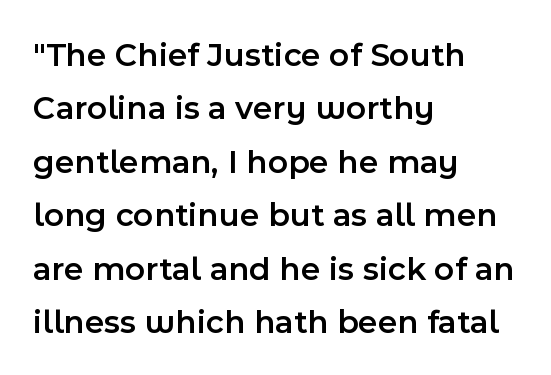
Check where the strokes stop: nothing finishes them off — pure sans. Where is the straight margin? On the left. Notice how the stems are strictly vertical — no italics here. The passage shown is typed in a proportional face where columns would drift. The letters sit at their default tracking, neither squeezed nor spread.
